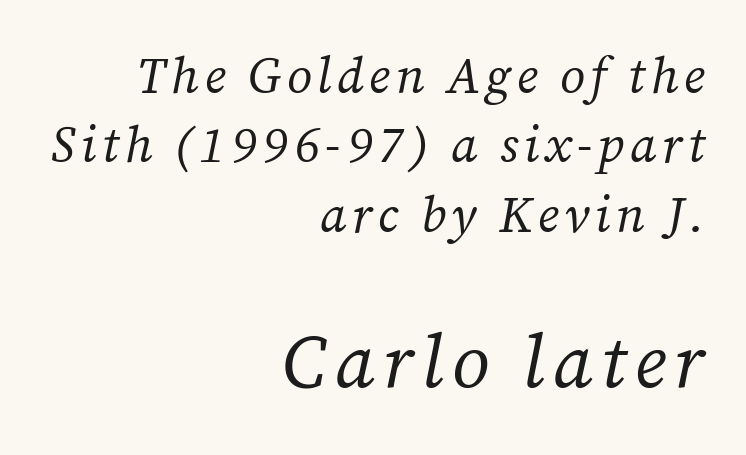
Q: Is the text bold? A: No.
Q: Is the text italic (slanted)? A: Yes, it leans right by about 12 degrees.
Q: Is the typeface a serif or a sans-serif typeface? A: Serif.
Q: Is the text underlined? A: No.
Q: How is the paragraph aligned? A: Right-aligned.
Q: Is the spacing between lines tight, normal or loose? A: Normal.
Q: Which block of text is set in a larger size, the first (top) or the second (bottom)? A: The second (bottom) one.
Q: Width (condensed, normal, or wide)? A: Normal.
Q: Stroke contrast? A: Medium.
Q: x-height? A: Medium.
Q: Monospaced? A: No.
